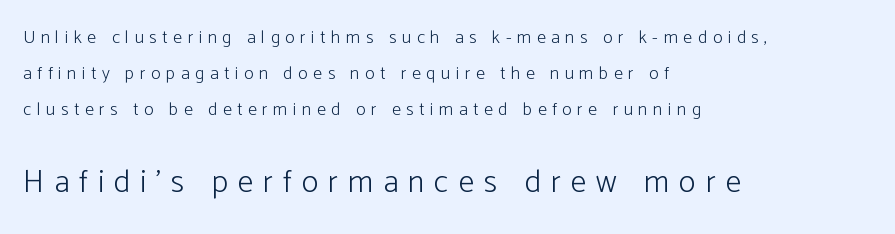
The image shows 32 px light sans-serif type, upright; set left-aligned, loose line spacing (1.99x), unusually wide letter spacing (+0.31 em), not underlined; the second (bottom) block is 1.78x larger; low stroke contrast and a medium x-height.
